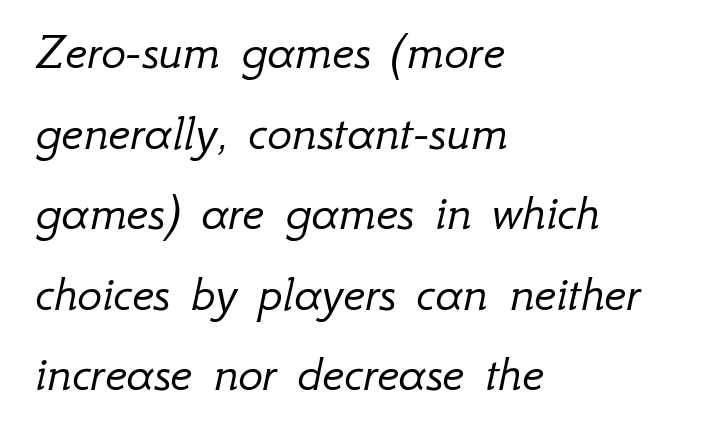
The rendering uses a moderate line-height, typical for paragraphs. The line texture is even and compact thanks to regular tracking. Stroke mass is kept to a normal reading level or below. Each letter keeps its own natural width here, so spacing adapts to shape. The foot of each line stays bare and open.
